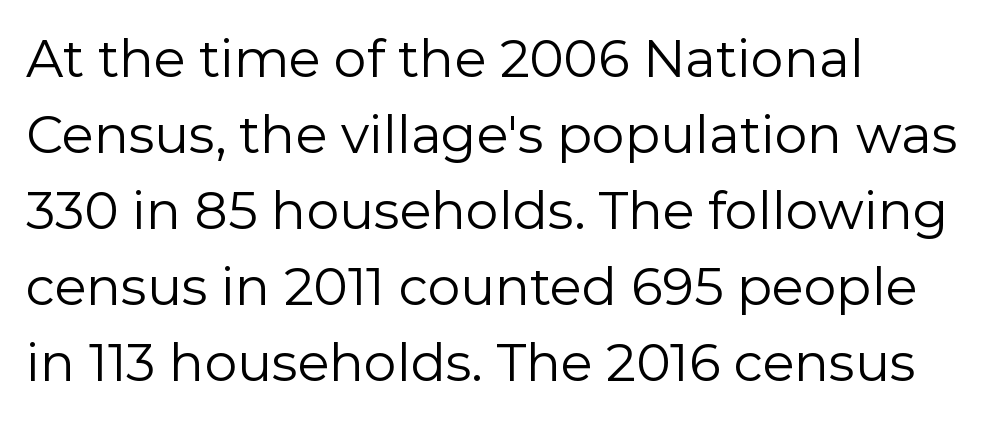
{"serif": "no", "italic": "no", "bold": "no", "weight": "regular", "width": "normal", "stroke_contrast": "low", "x_height": "medium", "monospaced": "no", "underline": "no", "align": "left", "line_spacing": "normal", "line_spacing_ratio": 1.46, "letter_spacing": "normal", "letter_spacing_em": 0.0, "glyph_px": 52}
